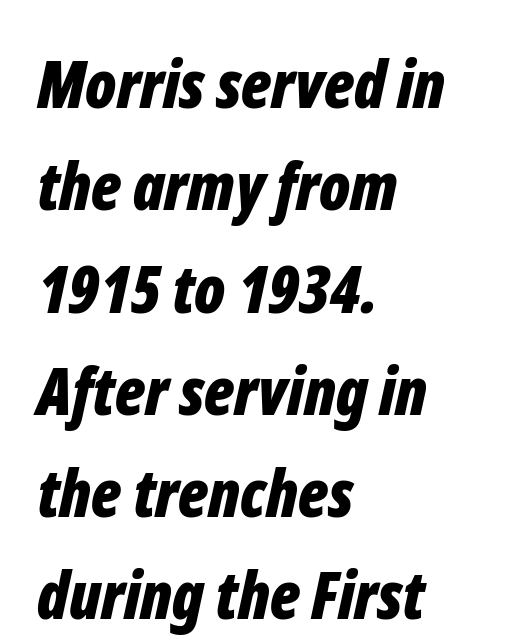
Q: Is the text bold? A: Yes.
Q: Is the text italic (slanted)? A: Yes, it leans right by about 12 degrees.
Q: Is the text underlined? A: No.
Q: How is the paragraph aligned? A: Left-aligned.
Q: Is the spacing between letters normal or unusually wide? A: Normal.
Q: Is the spacing between lines tight, normal or loose? A: Normal.
Q: Width (condensed, normal, or wide)? A: Condensed.
Q: Stroke contrast? A: Low.
Q: x-height? A: Medium.
Q: Monospaced? A: No.
